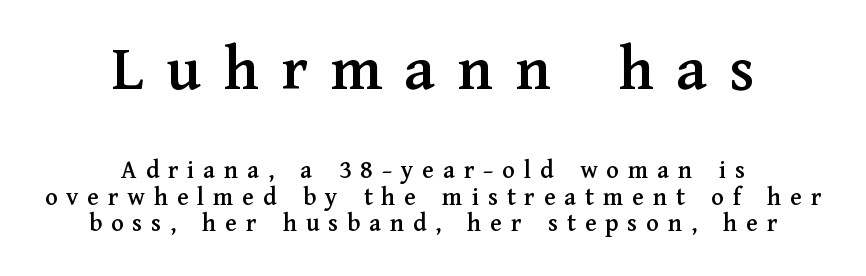
Q: Is the text italic (slanted)? A: No, it is upright.
Q: Is the typeface a serif or a sans-serif typeface? A: Serif.
Q: Is the text underlined? A: No.
Q: How is the paragraph aligned? A: Centered.
Q: Is the spacing between letters normal or unusually wide? A: Unusually wide.
Q: Is the spacing between lines tight, normal or loose? A: Tight.
Q: Which block of text is set in a larger size, the first (top) or the second (bottom)? A: The first (top) one.
Q: Width (condensed, normal, or wide)? A: Normal.
Q: Stroke contrast? A: Medium.
Q: x-height? A: Medium.
Q: Monospaced? A: No.
